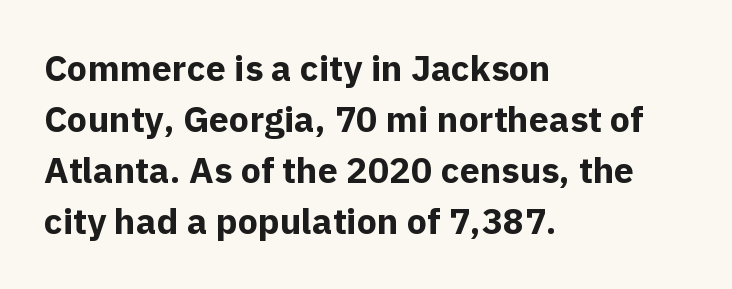
{"serif": "no", "italic": "no", "bold": "yes", "weight": "bold", "width": "normal", "x_height": "medium", "monospaced": "no", "underline": "no", "align": "left", "line_spacing": "normal", "line_spacing_ratio": 1.42, "letter_spacing": "normal", "letter_spacing_em": 0.0, "glyph_px": 36}
